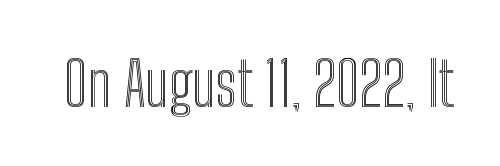
{"italic": "no", "width": "condensed", "x_height": "medium", "monospaced": "no", "underline": "no", "letter_spacing": "normal", "letter_spacing_em": 0.0, "glyph_px": 61}
